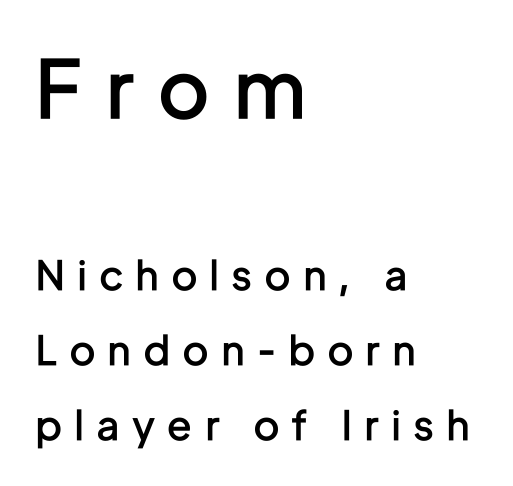
Style check: upright. The gap between lines stays unmarked. Compared with a centered layout, this one pins lines to the left instead. The rendering uses natural spacing where letterforms have individual widths. The tracking jumps out immediately: characters are airy and widely separated.
